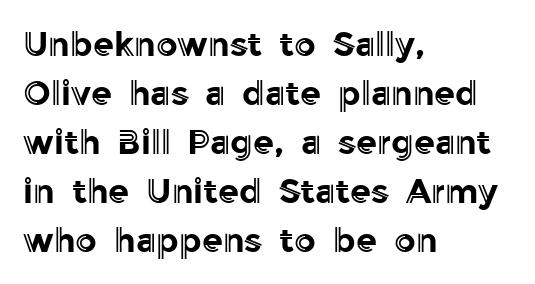
Is this a fixed-width face? No — the glyphs have proportional, varying widths. The letters stand straight up with perfectly vertical stems. This sample keeps an unexceptional amount of space between lines. This sample uses plain, unmodified letter spacing.
